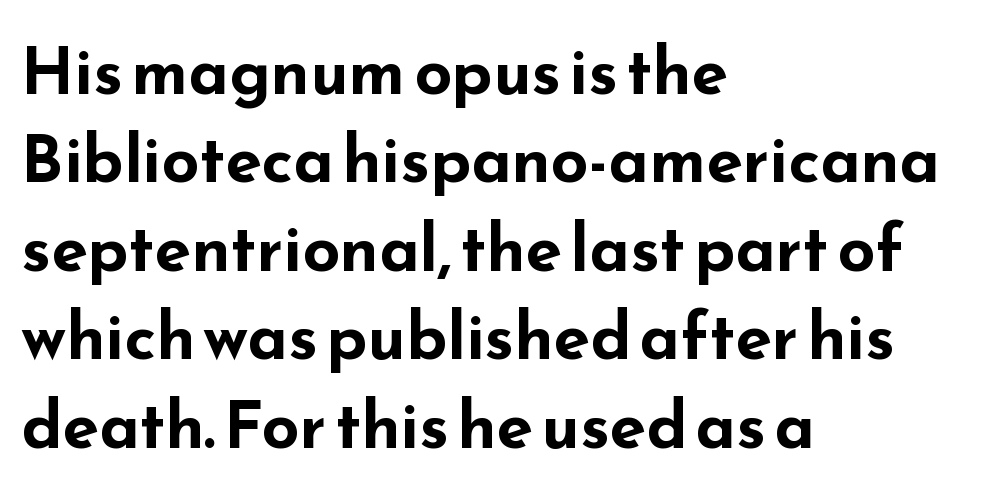
Where is the straight margin? On the left. The passage shown stacks its lines at a standard gap. The passage shown is typeset with a sans-serif family. Each glyph is drawn with heavy, bold strokes. The face used here is proportionally spaced, like ordinary book or web type.
